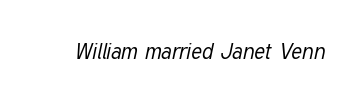
{"italic": "yes", "lean": "right", "slant_degrees": 12, "bold": "no", "underline": "no", "letter_spacing": "normal", "letter_spacing_em": 0.0, "glyph_px": 22}
